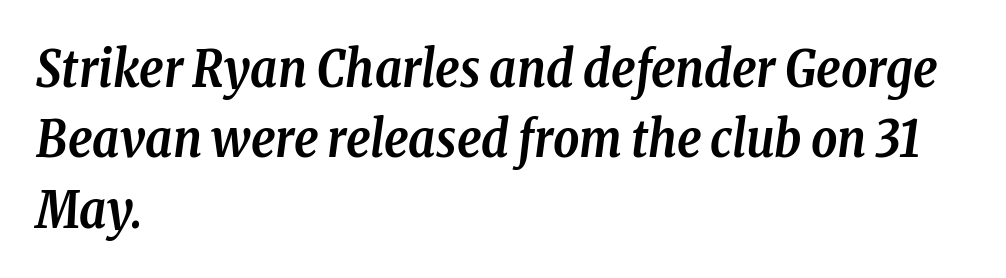
Q: Is the text bold? A: Yes.
Q: Is the text italic (slanted)? A: Yes, it leans right by about 8 degrees.
Q: Is the typeface a serif or a sans-serif typeface? A: Serif.
Q: Is the text underlined? A: No.
Q: How is the paragraph aligned? A: Left-aligned.
Q: Is the spacing between letters normal or unusually wide? A: Normal.
Q: Is the spacing between lines tight, normal or loose? A: Normal.
Q: Width (condensed, normal, or wide)? A: Condensed.
Q: Stroke contrast? A: Low.
Q: x-height? A: Medium.
Q: Monospaced? A: No.
